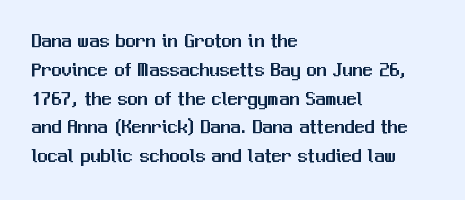
Q: Is the text italic (slanted)? A: No, it is upright.
Q: Is the text underlined? A: No.
Q: How is the paragraph aligned? A: Left-aligned.
Q: Is the spacing between letters normal or unusually wide? A: Normal.
Q: Is the spacing between lines tight, normal or loose? A: Normal.
